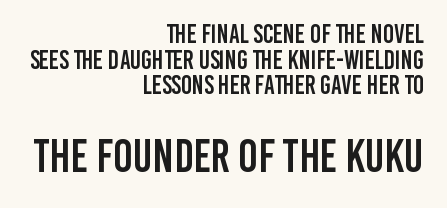
The block sitting lower on the canvas is the one with enlarged characters. Observe the ordinary spacing: letters are neighbours, not strangers. To sum up the face: it is a sans, with no serifs. Vertical strokes here are truly vertical. Is this a fixed-width face? No — the glyphs have proportional, varying widths.
